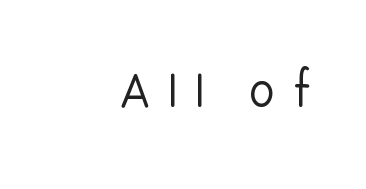
The image shows 47 px regular-weight sans-serif type, upright; set unusually wide letter spacing (+0.35 em), not underlined; low stroke contrast and a medium x-height.
